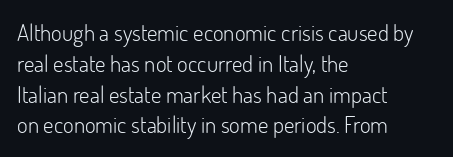
Descenders are the only things crossing below the line. The font sits on the lighter half of the weight spectrum, regular included. Does the copy run flush right? No — it runs flush left. Vertically, the passage feels balanced, rows spaced as you'd expect.
